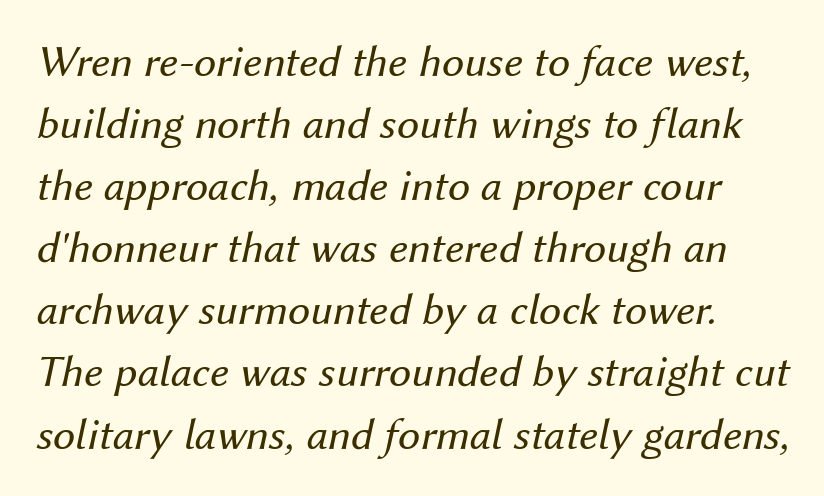
What stands out about the letter spacing? Nothing — it is the standard amount. Stems here are at most as thick as an everyday book face. Descenders hang freely into open space. Think of a printed novel: that variable character pitch is what you see here.
